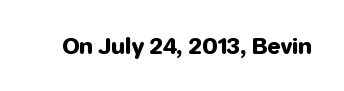
Q: Is the text italic (slanted)? A: No, it is upright.
Q: Is the text underlined? A: No.
Q: Is the spacing between letters normal or unusually wide? A: Normal.
